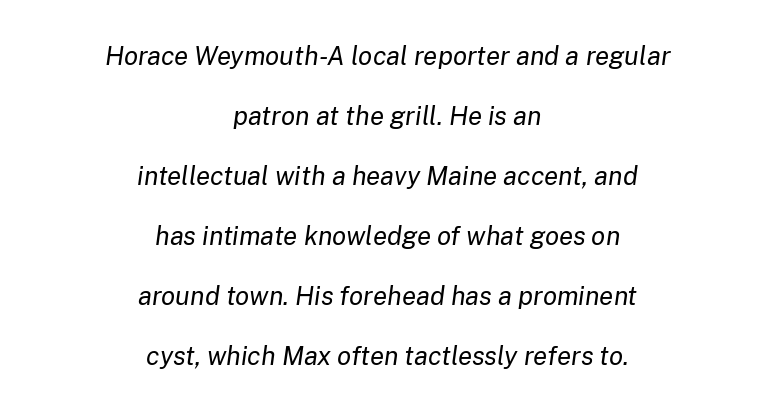
Q: Is the text bold? A: No.
Q: Is the text italic (slanted)? A: Yes, it leans right by about 8 degrees.
Q: Is the text underlined? A: No.
Q: How is the paragraph aligned? A: Centered.
Q: Is the spacing between letters normal or unusually wide? A: Normal.
Q: Is the spacing between lines tight, normal or loose? A: Loose.
